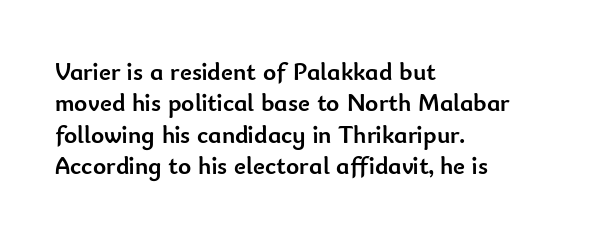
{"italic": "no", "bold": "yes", "underline": "no", "align": "left", "line_spacing": "normal", "line_spacing_ratio": 1.26, "letter_spacing": "normal", "letter_spacing_em": 0.0, "glyph_px": 25}
